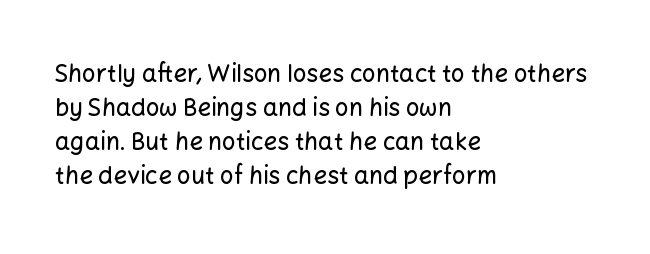
Each word holds together tightly as a unit, with standard inter-letter gaps. Horizontally, the lines are justified to the leading edge only. Check the space under the baseline: it is left empty. Leading matches the norm, producing a regular column.
